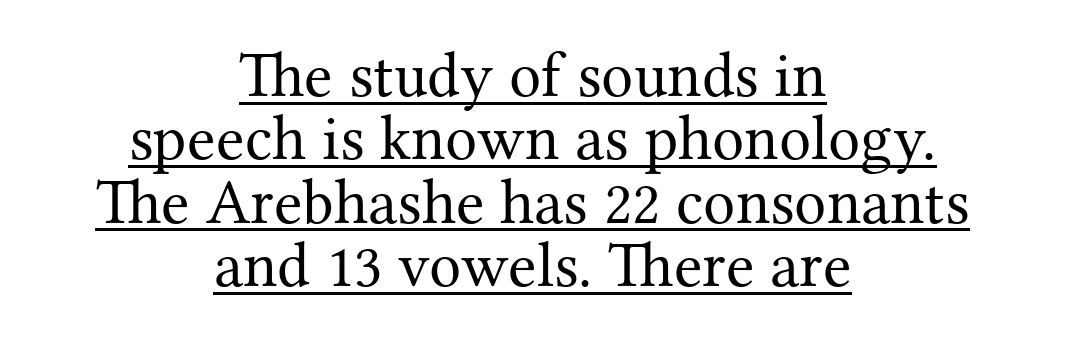
{"serif": "yes", "italic": "no", "bold": "no", "weight": "regular", "width": "normal", "stroke_contrast": "medium", "x_height": "medium", "monospaced": "no", "underline": "yes", "align": "center", "line_spacing": "tight", "line_spacing_ratio": 0.99, "letter_spacing": "normal", "letter_spacing_em": 0.0, "glyph_px": 64}
